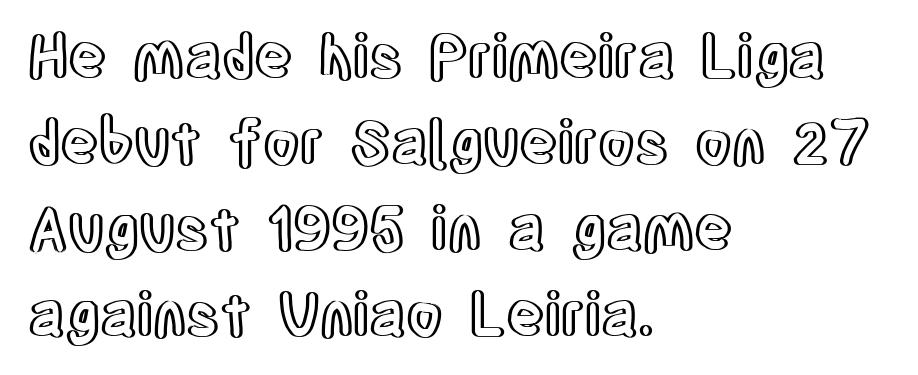
The image shows 59 px condensed type, upright; set left-aligned, normal line spacing (1.46x), normal letter spacing, not underlined; a large x-height.
